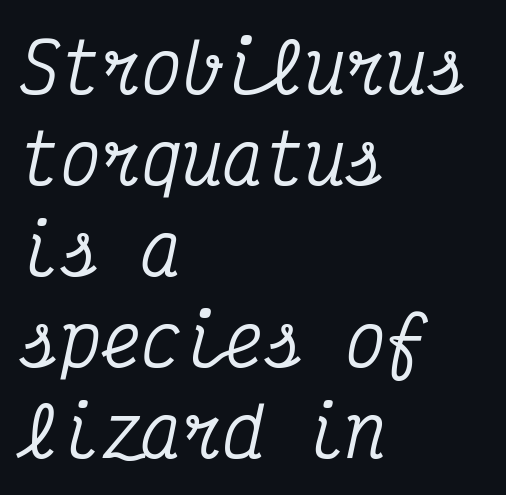
{"serif": "yes", "italic": "yes", "lean": "right", "slant_degrees": 12, "width": "condensed", "stroke_contrast": "medium", "x_height": "medium", "monospaced": "yes", "underline": "no", "align": "left", "line_spacing": "normal", "line_spacing_ratio": 1.34, "letter_spacing": "normal", "letter_spacing_em": 0.0, "glyph_px": 68}
